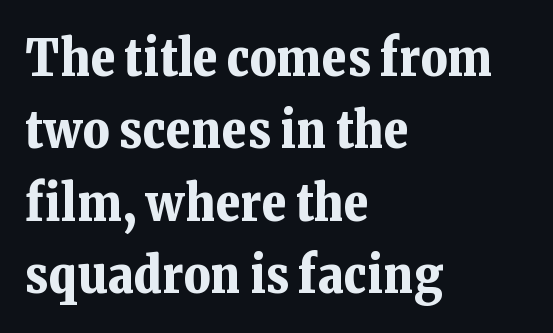
The image shows 51 px bold serif type, upright; set left-aligned, normal line spacing (1.42x), normal letter spacing, not underlined; low stroke contrast and a medium x-height.
